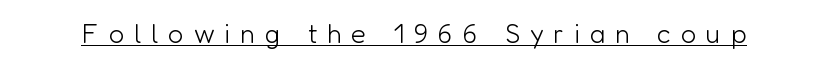
Style check: upright. The words here are underlined. Display-style spreading of the glyphs; the letterfit is very open. Unbolded letterforms with no extra heft.
